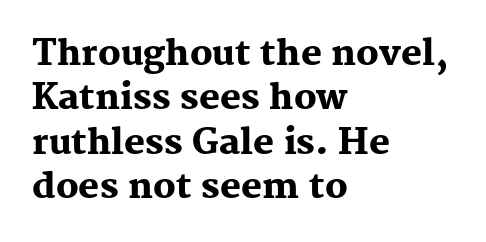
Line starts are locked; line ends wander. A typesetter would label this face a serif. Every stem runs plumb, perpendicular to the baseline. Honestly, the letter spacing is just normal — you wouldn't notice it.
